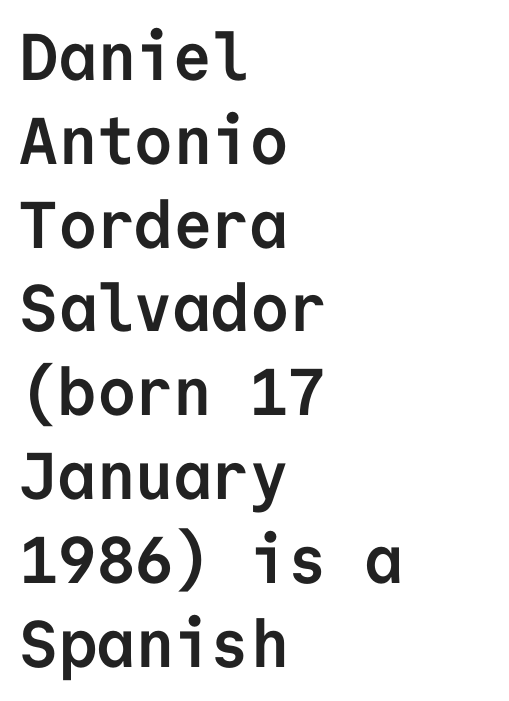
{"serif": "no", "italic": "no", "bold": "yes", "weight": "semibold", "width": "normal", "stroke_contrast": "low", "x_height": "medium", "monospaced": "yes", "underline": "no", "align": "left", "line_spacing": "normal", "line_spacing_ratio": 1.27, "letter_spacing": "normal", "letter_spacing_em": 0.0, "glyph_px": 66}
